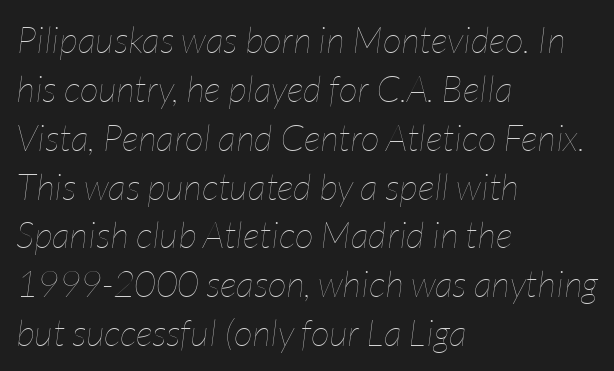
The image shows 37 px thin, condensed type, italic (leaning right); set left-aligned, normal line spacing (1.32x), normal letter spacing, not underlined; low stroke contrast and a medium x-height.
